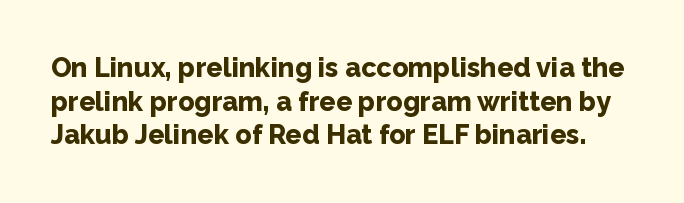
{"italic": "no", "bold": "yes", "underline": "no", "line_spacing": "normal", "line_spacing_ratio": 1.25, "letter_spacing": "normal", "letter_spacing_em": 0.0, "glyph_px": 27}
